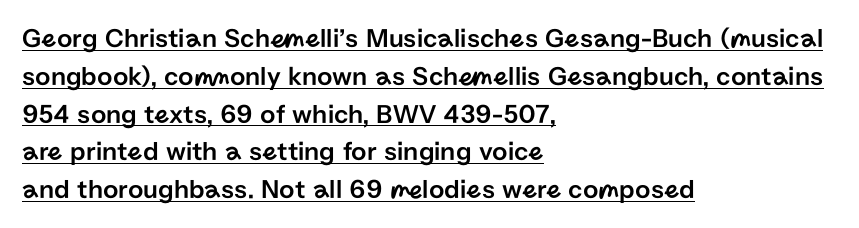
Q: Is the text italic (slanted)? A: No, it is upright.
Q: Is the text underlined? A: Yes.
Q: How is the paragraph aligned? A: Left-aligned.
Q: Is the spacing between letters normal or unusually wide? A: Normal.
Q: Is the spacing between lines tight, normal or loose? A: Normal.
